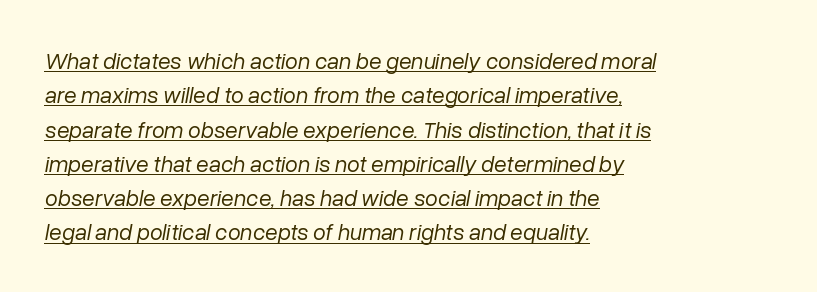
Q: Is the text bold? A: No.
Q: Is the text italic (slanted)? A: Yes, it leans right by about 10 degrees.
Q: Is the text underlined? A: Yes.
Q: How is the paragraph aligned? A: Left-aligned.
Q: Is the spacing between letters normal or unusually wide? A: Normal.
Q: Is the spacing between lines tight, normal or loose? A: Normal.
